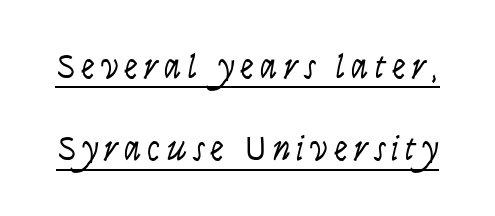
The image shows 35 px light, condensed sans-serif type; set loose line spacing (2.35x), underlined; low stroke contrast and a large x-height.
